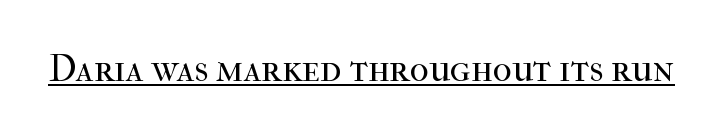
{"serif": "yes", "italic": "no", "bold": "no", "weight": "regular", "width": "normal", "stroke_contrast": "high", "x_height": "medium", "monospaced": "no", "underline": "yes", "letter_spacing": "normal", "letter_spacing_em": 0.0, "glyph_px": 37}
